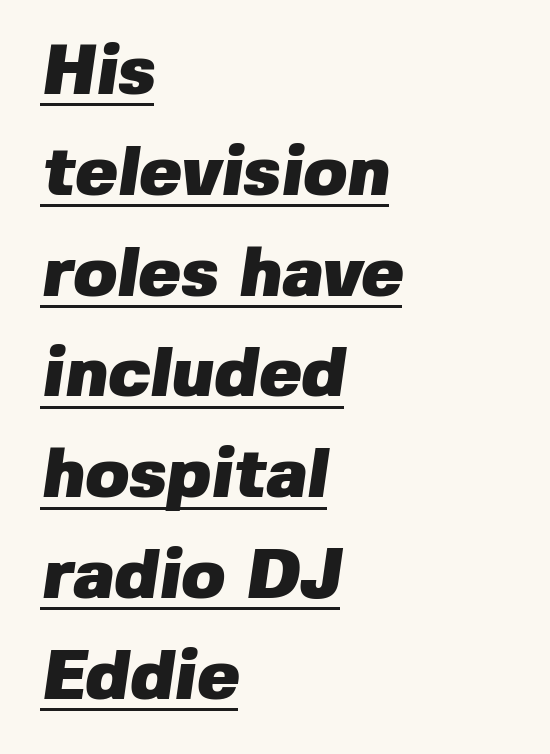
Spacing verdict: proportional, widths tailored to each character. How heavy is the stroke? Heavy — this is a bold. Compared with a centered layout, this one pins lines to the left instead. Line spacing here is normal.
